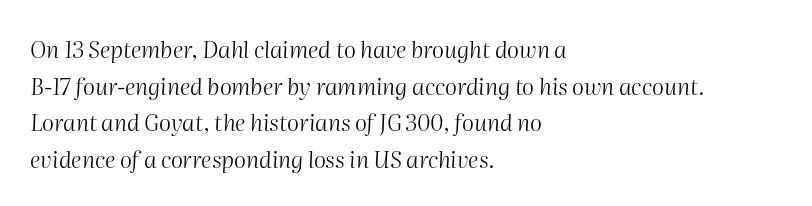
{"italic": "yes", "lean": "right", "slant_degrees": 2, "bold": "no", "underline": "no", "align": "left", "line_spacing": "normal", "line_spacing_ratio": 1.59, "letter_spacing": "normal", "letter_spacing_em": 0.0, "glyph_px": 23}
